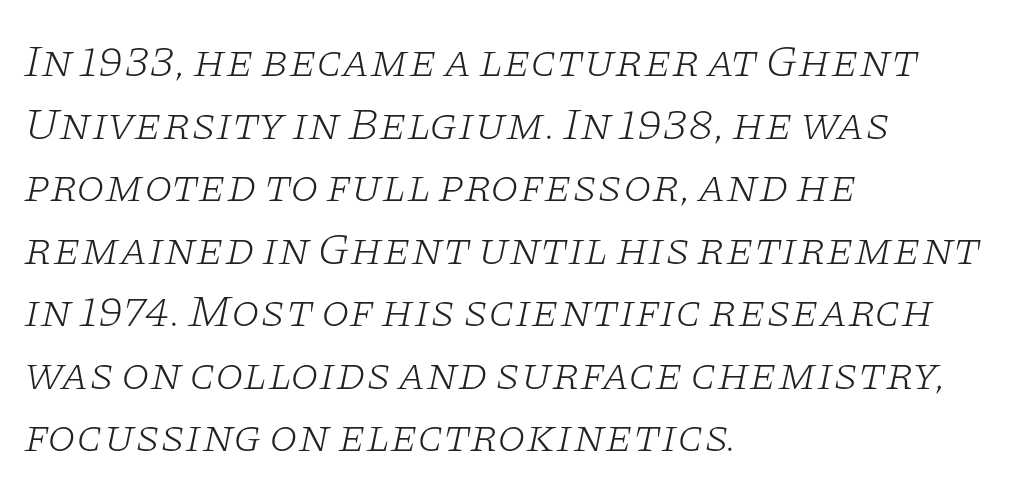
Q: Is the text bold? A: No.
Q: Is the text italic (slanted)? A: Yes, it leans right by about 11 degrees.
Q: Is the typeface a serif or a sans-serif typeface? A: Serif.
Q: Is the text underlined? A: No.
Q: How is the paragraph aligned? A: Left-aligned.
Q: Is the spacing between letters normal or unusually wide? A: Normal.
Q: Is the spacing between lines tight, normal or loose? A: Normal.
Q: Width (condensed, normal, or wide)? A: Wide.
Q: Stroke contrast? A: Low.
Q: x-height? A: Large.
Q: Monospaced? A: No.
